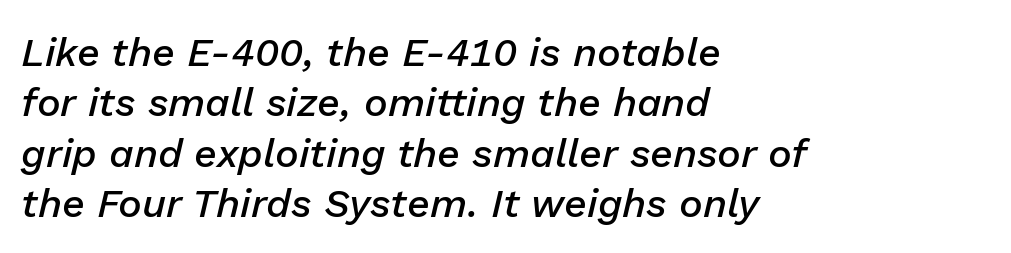
A normal amount of white space separates one row of letters from the next. The passage shown has conventional tracking throughout. Nobody drew a line under any word here. Does the copy run flush right? No — it runs flush left.
